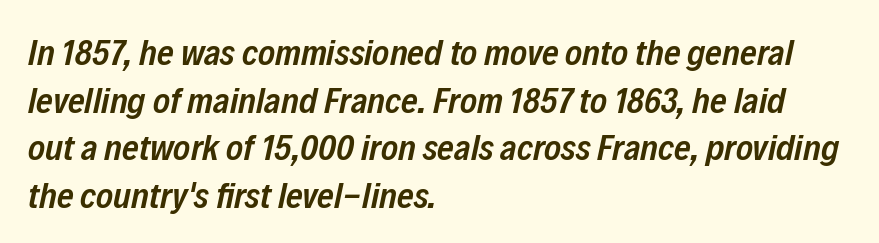
Varying glyph widths throughout — classic text-font behaviour. The space beneath each line is pristine and unruled. These lines were composed using italics. The font is running at a semibold setting, under full bold. In terms of letterspacing, this is plain default setting.
